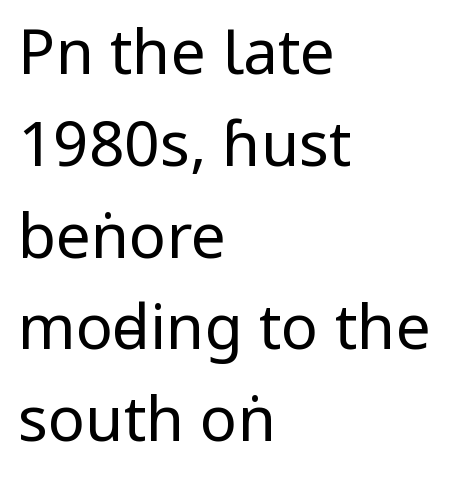
Q: Is the text bold? A: No.
Q: Is the text italic (slanted)? A: No, it is upright.
Q: Is the typeface a serif or a sans-serif typeface? A: Sans-serif.
Q: Is the text underlined? A: No.
Q: How is the paragraph aligned? A: Left-aligned.
Q: Is the spacing between letters normal or unusually wide? A: Normal.
Q: Is the spacing between lines tight, normal or loose? A: Normal.
Q: Width (condensed, normal, or wide)? A: Condensed.
Q: Stroke contrast? A: Low.
Q: x-height? A: Large.
Q: Monospaced? A: No.
